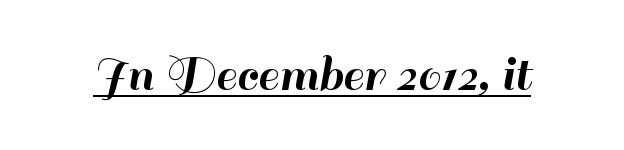
The image shows 53 px sans-serif type; set normal letter spacing, underlined; high stroke contrast and a small x-height.
